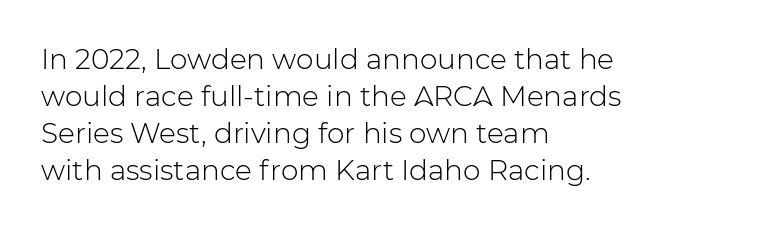
{"serif": "no", "italic": "no", "bold": "no", "weight": "light", "width": "normal", "stroke_contrast": "low", "x_height": "medium", "monospaced": "no", "underline": "no", "align": "left", "line_spacing": "normal", "line_spacing_ratio": 1.32, "letter_spacing": "normal", "letter_spacing_em": 0.0, "glyph_px": 28}
